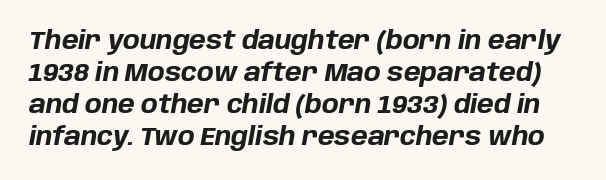
Emphasis by weight is at full strength: bold. Designer's note — italics engaged. Here the glyphs are tracked normally, forming tight word shapes. The space between consecutive lines is moderate. The zone under the glyphs is completely vacant.
